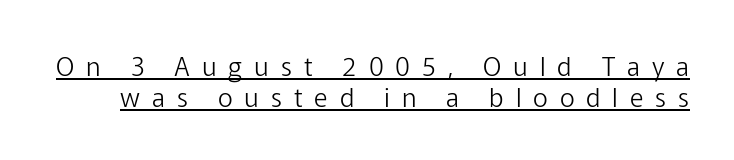
The image shows 26 px text type, upright; set line spacing 1.18x, unusually wide letter spacing (+0.46 em), underlined.
